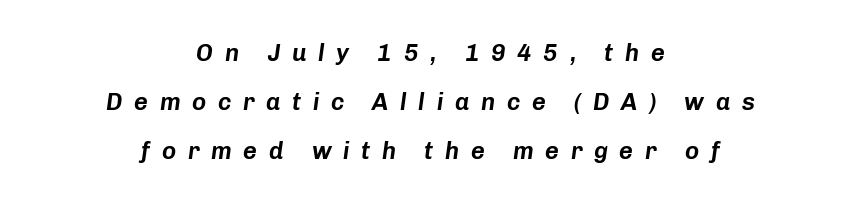
The image shows 24 px text type, italic (leaning right); set centered, loose line spacing (2.04x), unusually wide letter spacing (+0.48 em), not underlined.
